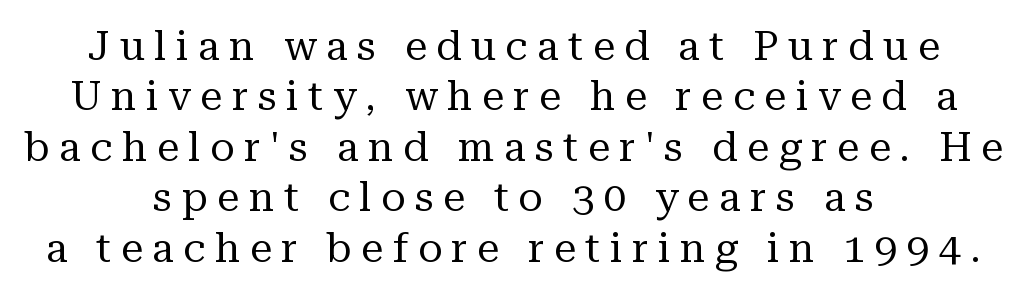
Q: Is the text bold? A: No.
Q: Is the text italic (slanted)? A: No, it is upright.
Q: Is the typeface a serif or a sans-serif typeface? A: Serif.
Q: Is the text underlined? A: No.
Q: How is the paragraph aligned? A: Centered.
Q: Is the spacing between letters normal or unusually wide? A: Unusually wide.
Q: Is the spacing between lines tight, normal or loose? A: Normal.
Q: Width (condensed, normal, or wide)? A: Normal.
Q: Stroke contrast? A: Medium.
Q: x-height? A: Medium.
Q: Monospaced? A: No.
